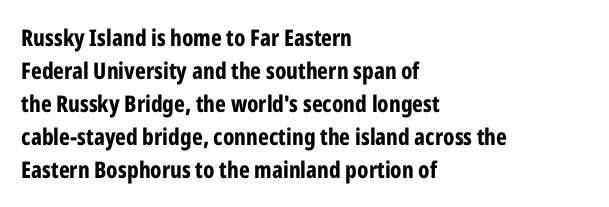
The image shows 23 px bold type, upright; set left-aligned, normal line spacing (1.44x), normal letter spacing, not underlined.
